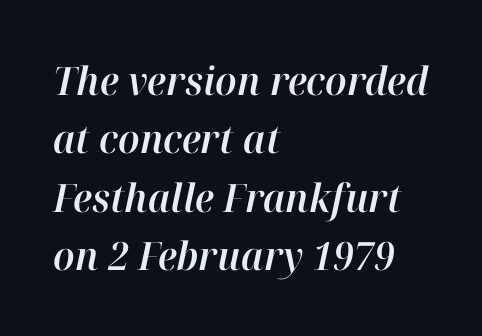
Q: Is the text italic (slanted)? A: Yes, it leans right by about 12 degrees.
Q: Is the text underlined? A: No.
Q: How is the paragraph aligned? A: Left-aligned.
Q: Is the spacing between letters normal or unusually wide? A: Normal.
Q: Is the spacing between lines tight, normal or loose? A: Normal.
Q: Width (condensed, normal, or wide)? A: Normal.
Q: Stroke contrast? A: High.
Q: x-height? A: Medium.
Q: Monospaced? A: No.
